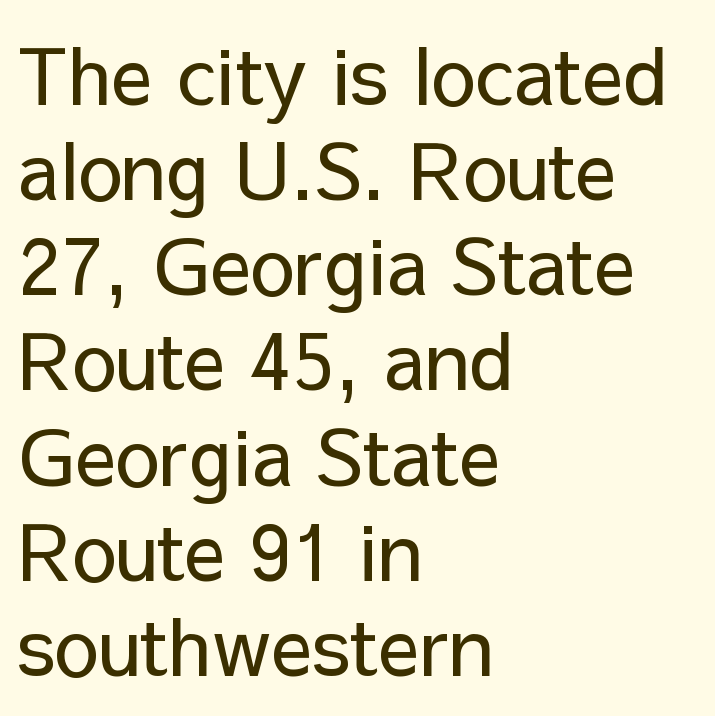
{"serif": "no", "italic": "no", "bold": "no", "weight": "regular", "width": "normal", "stroke_contrast": "low", "x_height": "medium", "monospaced": "no", "underline": "no", "align": "left", "line_spacing_ratio": 1.22, "letter_spacing": "normal", "letter_spacing_em": 0.0, "glyph_px": 78}
